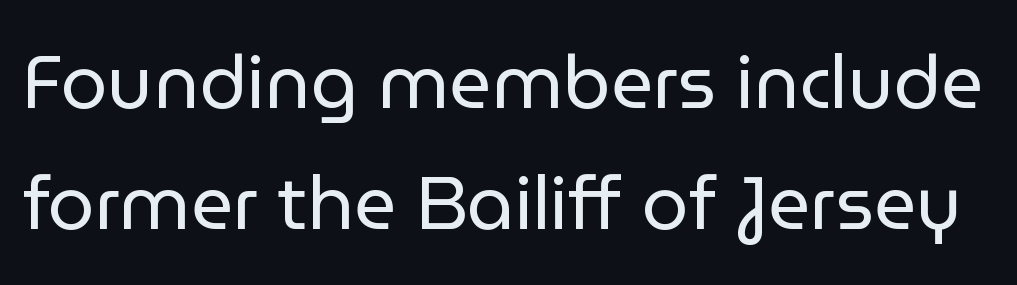
Q: Is the text bold? A: No.
Q: Is the text italic (slanted)? A: No, it is upright.
Q: Is the typeface a serif or a sans-serif typeface? A: Sans-serif.
Q: Is the text underlined? A: No.
Q: Is the spacing between letters normal or unusually wide? A: Normal.
Q: Is the spacing between lines tight, normal or loose? A: Normal.
Q: Width (condensed, normal, or wide)? A: Normal.
Q: Stroke contrast? A: Low.
Q: x-height? A: Medium.
Q: Monospaced? A: No.
